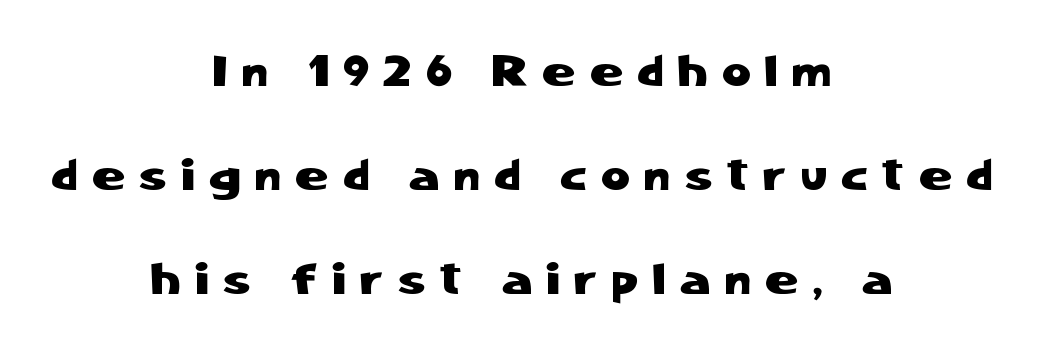
Type style note: lacks serifs. Does the copy run flush right? No — it is centered line by line. Honestly, the letter spacing is so wide it's the main thing you notice. Each letter keeps its own natural width here, so spacing adapts to shape.
